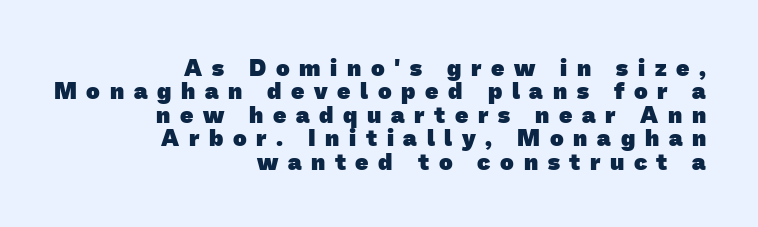
The image shows 23 px bold type; set right-aligned, tight line spacing (1.02x), unusually wide letter spacing (+0.42 em), not underlined.
